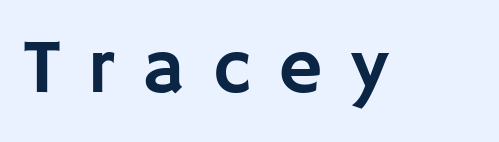
{"serif": "no", "italic": "no", "width": "normal", "stroke_contrast": "low", "x_height": "large", "monospaced": "no", "underline": "no", "letter_spacing": "wide", "letter_spacing_em": 0.36, "glyph_px": 76}
